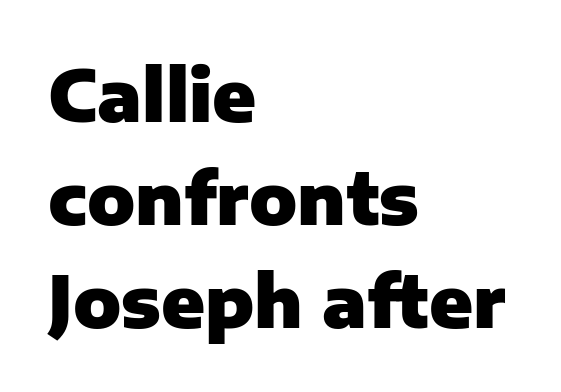
Notice how the stems are strictly vertical — no italics here. In terms of leading, this rendering sits right in the middle. In terms of letterspacing, this is plain default setting. The typeface chosen for these lines omits serifs.
